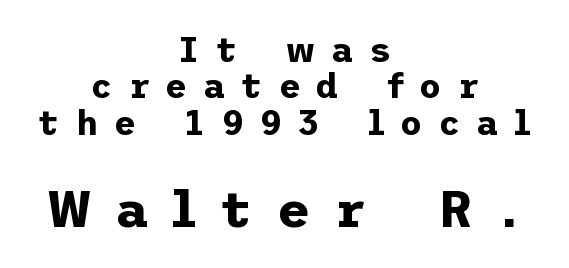
Q: Is the text bold? A: Yes.
Q: Is the text italic (slanted)? A: No, it is upright.
Q: Is the typeface a serif or a sans-serif typeface? A: Sans-serif.
Q: Is the text underlined? A: No.
Q: How is the paragraph aligned? A: Centered.
Q: Is the spacing between letters normal or unusually wide? A: Unusually wide.
Q: Is the spacing between lines tight, normal or loose? A: Tight.
Q: Which block of text is set in a larger size, the first (top) or the second (bottom)? A: The second (bottom) one.
Q: Width (condensed, normal, or wide)? A: Normal.
Q: Stroke contrast? A: Low.
Q: x-height? A: Medium.
